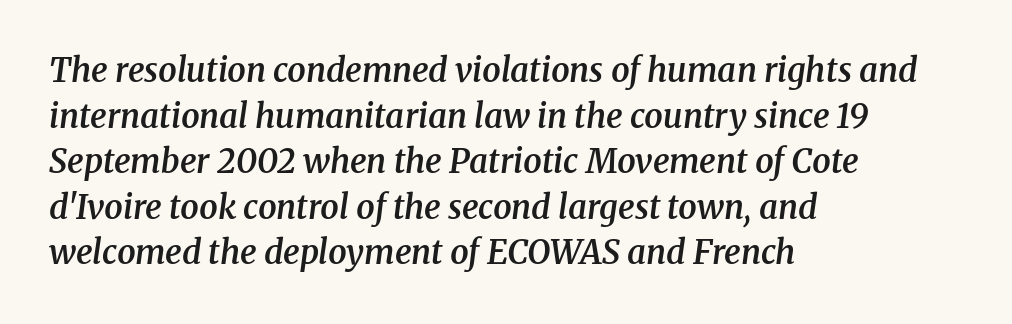
The face used here is a semibold: visibly heavier than regular, lighter than bold. The passage shown is typed in a proportional face where columns would drift. Tracking value appears to be zero — textbook default spacing. Baseline-to-baseline distance is the conventional proportion of letter height.
